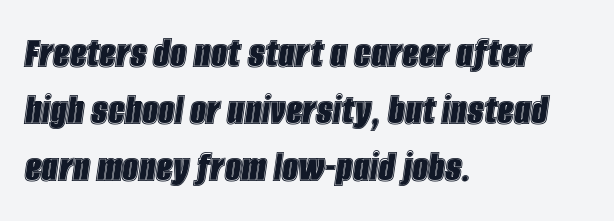
Q: Is the text italic (slanted)? A: Yes, it leans right by about 8 degrees.
Q: Is the text underlined? A: No.
Q: How is the paragraph aligned? A: Left-aligned.
Q: Is the spacing between letters normal or unusually wide? A: Normal.
Q: Width (condensed, normal, or wide)? A: Condensed.
Q: x-height? A: Large.
Q: Monospaced? A: No.
